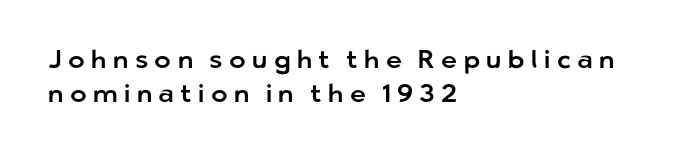
The image shows 25 px text type, upright; set left-aligned, normal line spacing (1.36x), unusually wide letter spacing (+0.26 em), not underlined.
